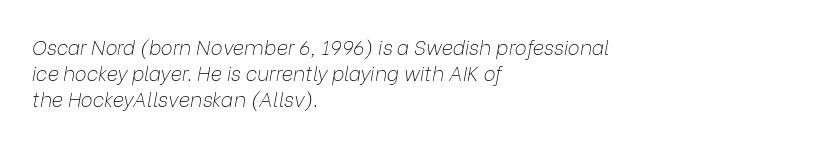
{"italic": "yes", "lean": "right", "slant_degrees": 9, "bold": "no", "underline": "no", "align": "left", "line_spacing": "normal", "line_spacing_ratio": 1.31, "letter_spacing": "normal", "letter_spacing_em": 0.0, "glyph_px": 20}
